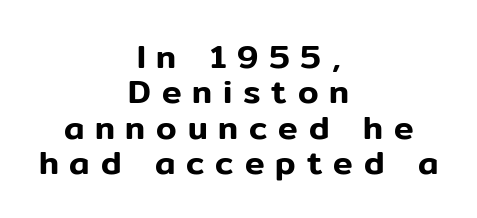
The image shows 33 px sans-serif type, upright; set centered, tight line spacing (1.07x), unusually wide letter spacing (+0.33 em), not underlined; low stroke contrast and a medium x-height.
